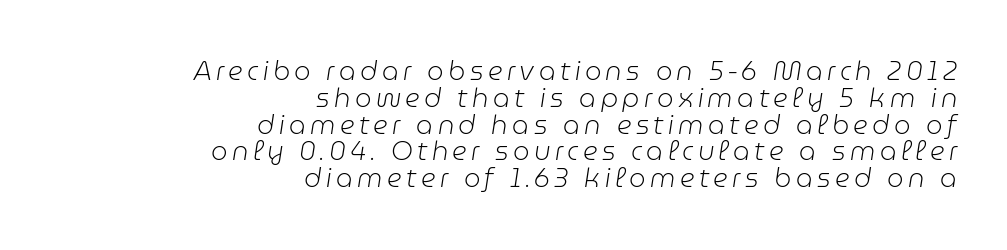
The rendering anchors every line to the right-hand side. Rule under the text: the space is simply empty. Is the type slanted? Yes — the strokes lean at a clear angle. The font sits on the lighter half of the weight spectrum, regular included.
